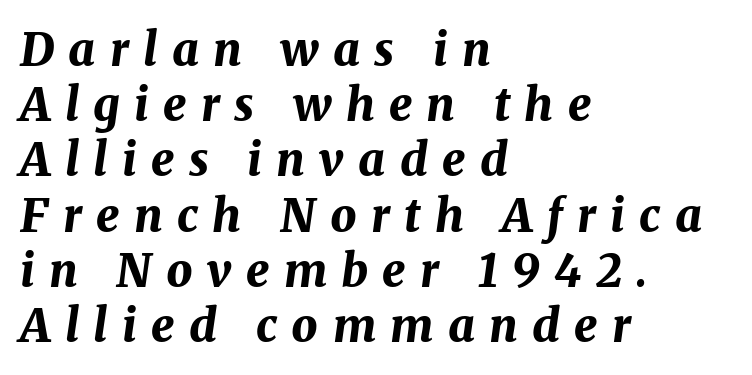
{"italic": "yes", "lean": "right", "slant_degrees": 8, "bold": "yes", "weight": "bold", "width": "normal", "stroke_contrast": "medium", "x_height": "medium", "monospaced": "no", "underline": "no", "align": "left", "line_spacing_ratio": 1.2, "letter_spacing": "wide", "letter_spacing_em": 0.31, "glyph_px": 46}
